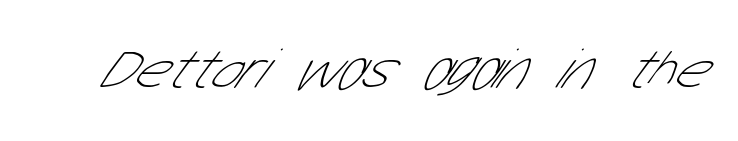
The image shows 58 px thin, condensed sans-serif type; set normal letter spacing, not underlined; low stroke contrast and a medium x-height.
